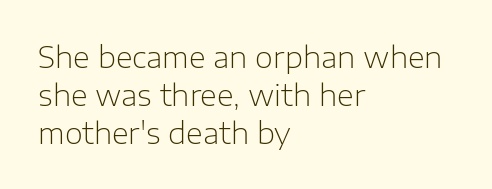
The image shows 29 px light sans-serif type, upright; set left-aligned, normal line spacing (1.31x), normal letter spacing, not underlined; low stroke contrast and a medium x-height.
